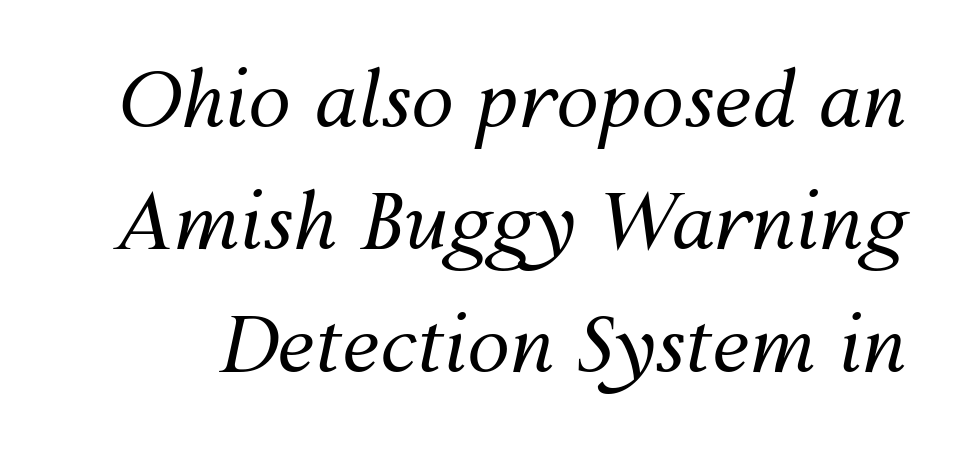
A typesetter would call this proportional, since set widths differ per character. The letters sit at their default tracking, neither squeezed nor spread. The typesetting does not lean heavy: it is not bold. Notice how descenders clear the ascenders below comfortably — that's standard leading.
